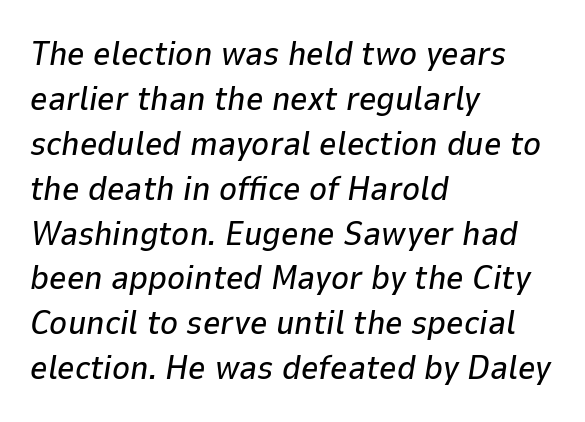
Q: Is the text italic (slanted)? A: Yes, it leans right by about 9 degrees.
Q: Is the text underlined? A: No.
Q: How is the paragraph aligned? A: Left-aligned.
Q: Is the spacing between letters normal or unusually wide? A: Normal.
Q: Is the spacing between lines tight, normal or loose? A: Normal.
Q: Width (condensed, normal, or wide)? A: Normal.
Q: Stroke contrast? A: Low.
Q: x-height? A: Medium.
Q: Monospaced? A: No.
